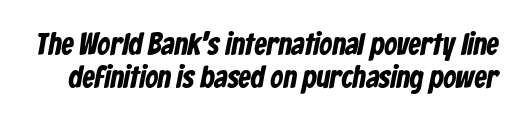
{"serif": "no", "width": "condensed", "stroke_contrast": "low", "x_height": "medium", "monospaced": "no", "underline": "no", "line_spacing": "tight", "line_spacing_ratio": 1.05, "letter_spacing": "normal", "letter_spacing_em": 0.0, "glyph_px": 31}
